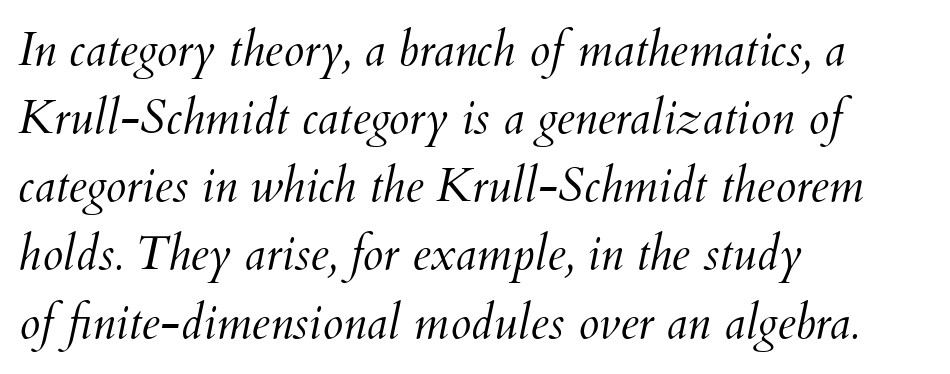
Q: Is the text bold? A: No.
Q: Is the text italic (slanted)? A: Yes, it leans right by about 12 degrees.
Q: Is the text underlined? A: No.
Q: How is the paragraph aligned? A: Left-aligned.
Q: Is the spacing between letters normal or unusually wide? A: Normal.
Q: Is the spacing between lines tight, normal or loose? A: Normal.
Q: Width (condensed, normal, or wide)? A: Normal.
Q: Stroke contrast? A: Medium.
Q: x-height? A: Small.
Q: Monospaced? A: No.
